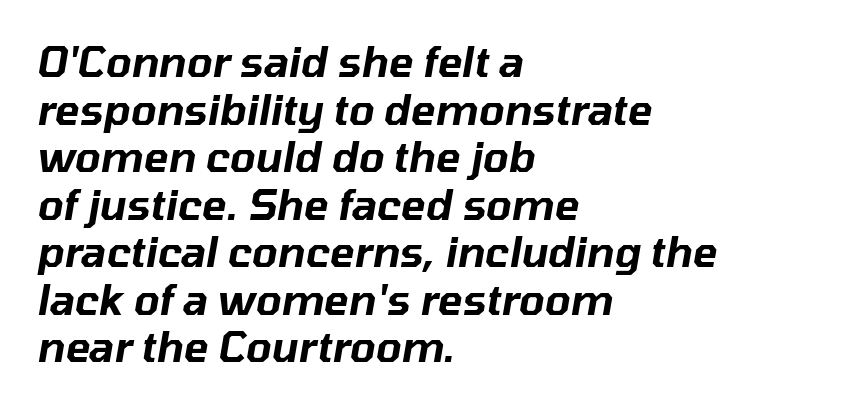
{"italic": "yes", "lean": "right", "slant_degrees": 10, "width": "normal", "stroke_contrast": "low", "x_height": "medium", "monospaced": "no", "underline": "no", "align": "left", "line_spacing_ratio": 1.16, "letter_spacing": "normal", "letter_spacing_em": 0.0, "glyph_px": 41}
